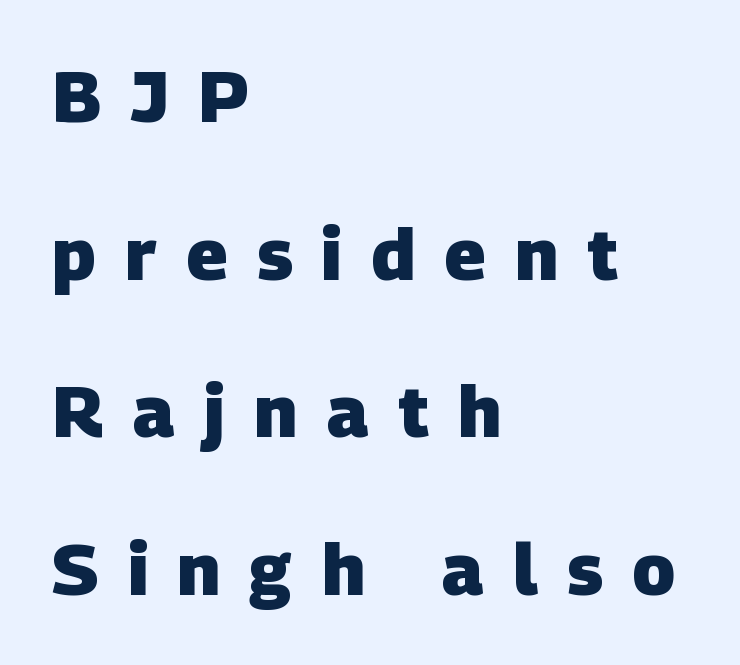
Heavy, bold letterforms. Proportional: the letters do not fall into vertical columns. The rendering inserts visible extra space after every character. The zone under the glyphs is completely vacant.
